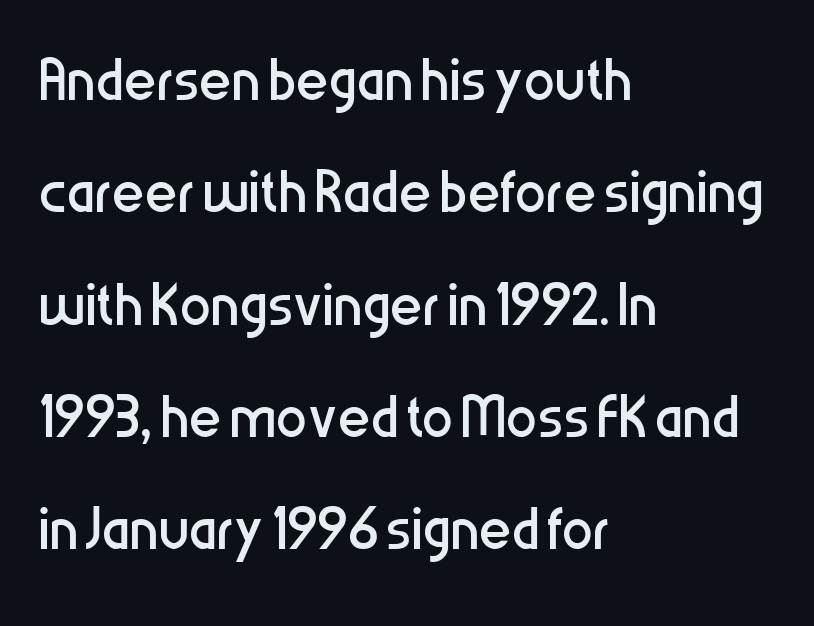
Q: Is the text bold? A: No.
Q: Is the text italic (slanted)? A: No, it is upright.
Q: Is the typeface a serif or a sans-serif typeface? A: Sans-serif.
Q: Is the text underlined? A: No.
Q: How is the paragraph aligned? A: Left-aligned.
Q: Is the spacing between letters normal or unusually wide? A: Normal.
Q: Is the spacing between lines tight, normal or loose? A: Normal.
Q: Width (condensed, normal, or wide)? A: Condensed.
Q: Stroke contrast? A: Low.
Q: x-height? A: Medium.
Q: Monospaced? A: No.
